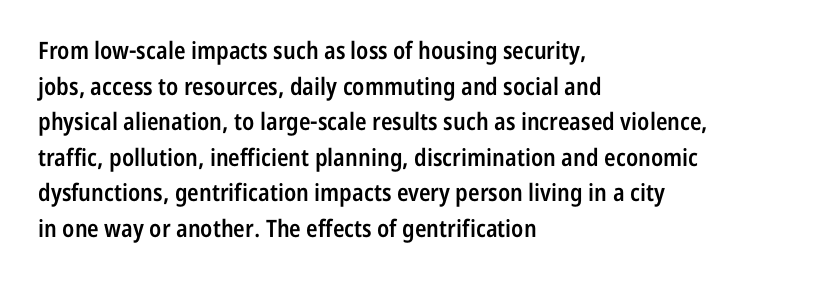
The image shows 24 px text type, upright; set left-aligned, normal line spacing (1.48x), normal letter spacing, not underlined.
